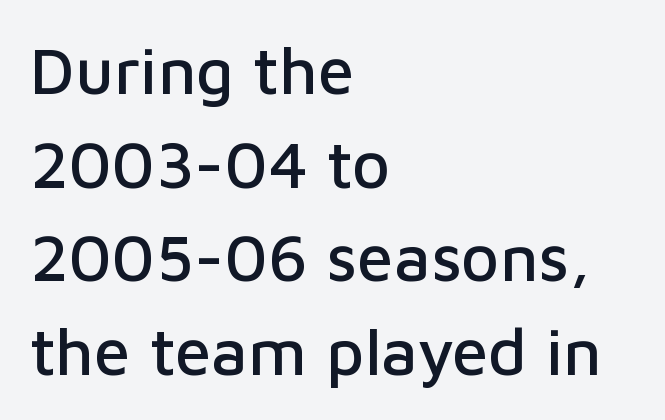
A sans-serif font was chosen for this passage. Characters follow at the spacing the type designer built in. Ascenders rise straight up at ninety degrees. Bare-footed words on every line. This sample is left-justified, so line endings fall wherever the words run out. A normal amount of white space separates one row of letters from the next.
